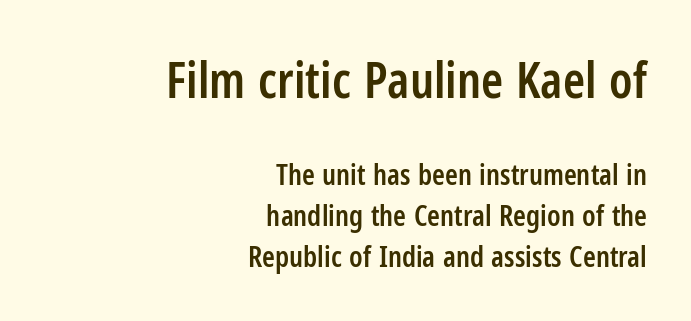
The image shows 50 px semibold, condensed sans-serif type, upright; set right-aligned, normal line spacing (1.41x), normal letter spacing, not underlined; the first (top) block is 1.72x larger; low stroke contrast and a medium x-height.
